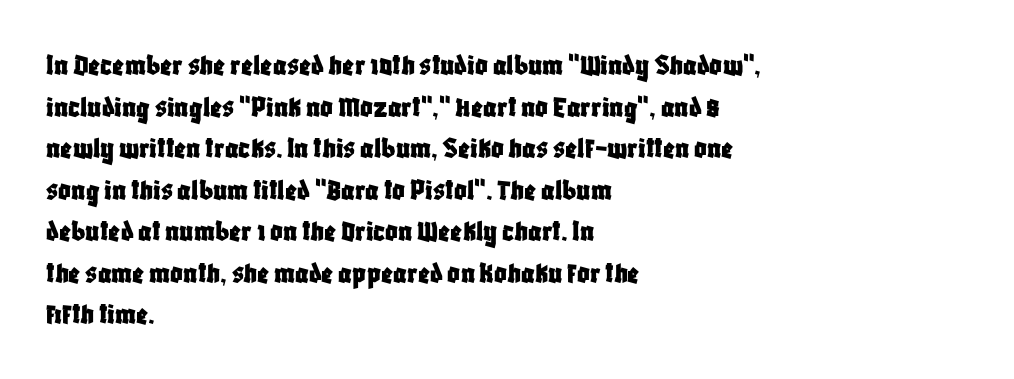
{"serif": "no", "italic": "no", "width": "condensed", "stroke_contrast": "low", "x_height": "large", "monospaced": "no", "underline": "no", "align": "left", "line_spacing": "normal", "line_spacing_ratio": 1.34, "letter_spacing": "normal", "letter_spacing_em": 0.0, "glyph_px": 31}
